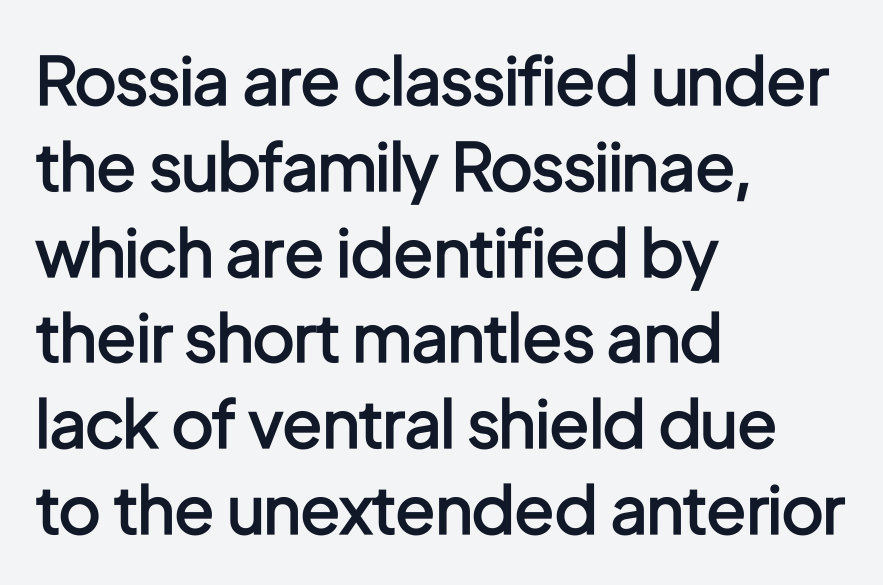
A typesetter would label this face a sans. Each new line begins a customary step beneath the previous one. The font is running at a semibold setting, under full bold. In CSS terms this would be text-align: left. Words float on clear page, feet unadorned. It's the straight-up-and-down kind of type.
